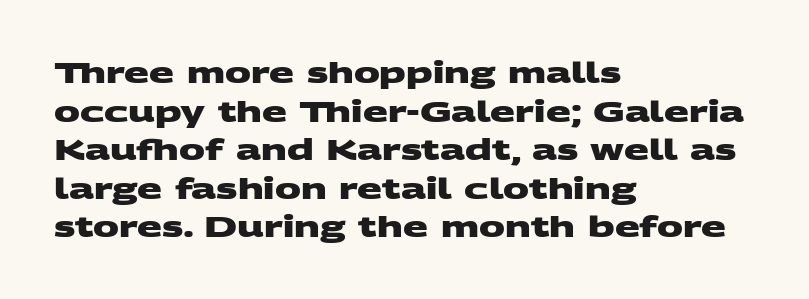
Q: Is the text bold? A: Yes.
Q: Is the typeface a serif or a sans-serif typeface? A: Sans-serif.
Q: Is the text underlined? A: No.
Q: How is the paragraph aligned? A: Left-aligned.
Q: Is the spacing between letters normal or unusually wide? A: Normal.
Q: Is the spacing between lines tight, normal or loose? A: Normal.
Q: Width (condensed, normal, or wide)? A: Wide.
Q: Stroke contrast? A: Medium.
Q: x-height? A: Large.
Q: Monospaced? A: No.
